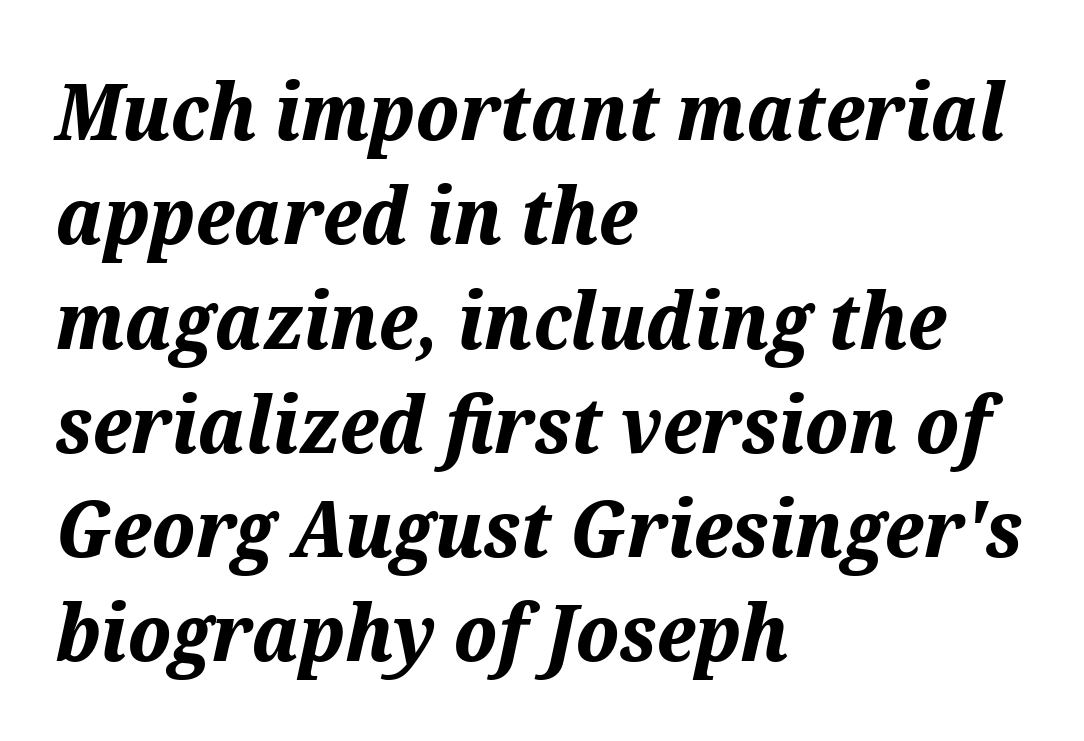
Q: Is the text bold? A: Yes.
Q: Is the text italic (slanted)? A: Yes, it leans right by about 12 degrees.
Q: Is the text underlined? A: No.
Q: How is the paragraph aligned? A: Left-aligned.
Q: Is the spacing between letters normal or unusually wide? A: Normal.
Q: Is the spacing between lines tight, normal or loose? A: Normal.
Q: Width (condensed, normal, or wide)? A: Normal.
Q: Stroke contrast? A: Medium.
Q: x-height? A: Medium.
Q: Monospaced? A: No.
